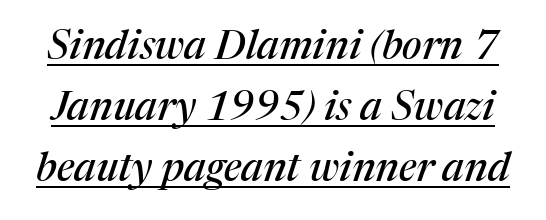
Q: Is the text italic (slanted)? A: Yes, it leans right by about 17 degrees.
Q: Is the typeface a serif or a sans-serif typeface? A: Serif.
Q: Is the text underlined? A: Yes.
Q: Is the spacing between letters normal or unusually wide? A: Normal.
Q: Is the spacing between lines tight, normal or loose? A: Normal.
Q: Width (condensed, normal, or wide)? A: Normal.
Q: Stroke contrast? A: Medium.
Q: x-height? A: Medium.
Q: Monospaced? A: No.
